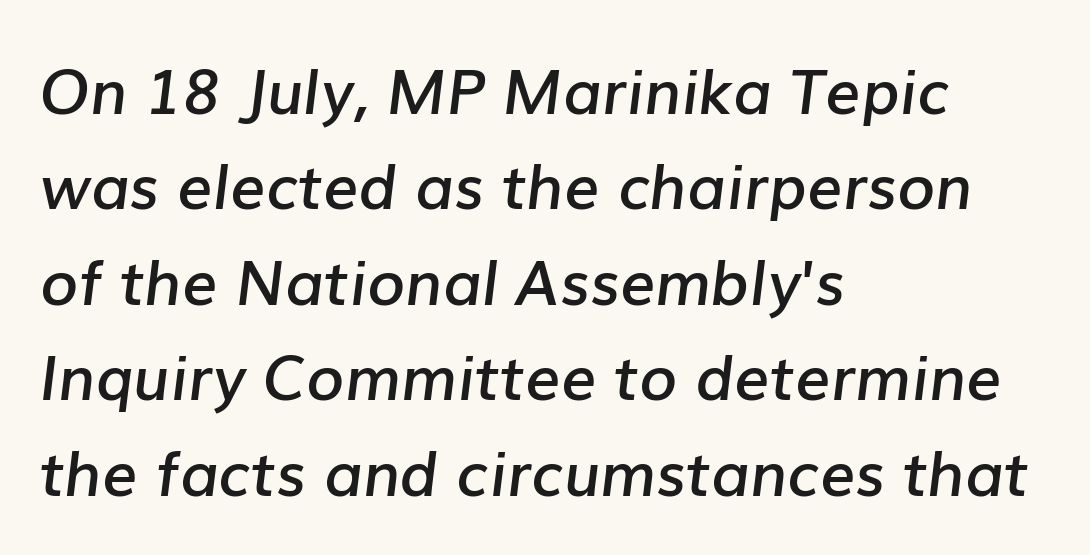
The image shows 62 px semibold type, italic (leaning right); set left-aligned, normal line spacing (1.54x), normal letter spacing, not underlined; low stroke contrast and a medium x-height.
